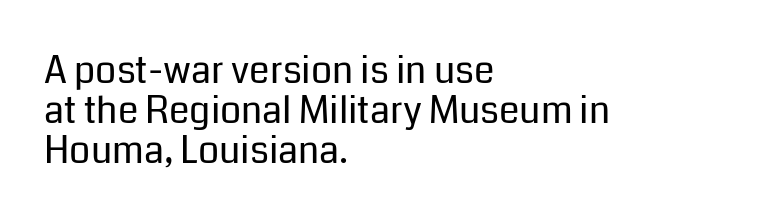
Q: Is the text bold? A: No.
Q: Is the text italic (slanted)? A: No, it is upright.
Q: Is the typeface a serif or a sans-serif typeface? A: Sans-serif.
Q: Is the text underlined? A: No.
Q: How is the paragraph aligned? A: Left-aligned.
Q: Is the spacing between letters normal or unusually wide? A: Normal.
Q: Is the spacing between lines tight, normal or loose? A: Tight.
Q: Width (condensed, normal, or wide)? A: Normal.
Q: Stroke contrast? A: Low.
Q: x-height? A: Medium.
Q: Monospaced? A: No.
